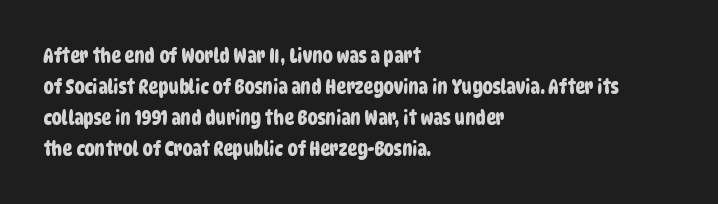
The image shows 20 px text type; set left-aligned, normal line spacing (1.55x), normal letter spacing, not underlined.
